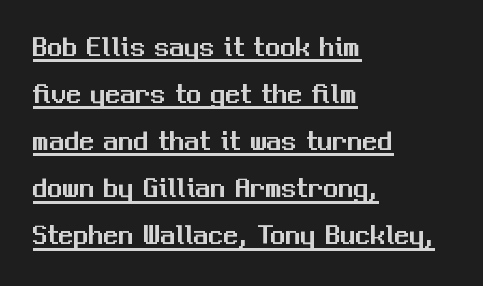
{"serif": "no", "italic": "no", "width": "normal", "stroke_contrast": "medium", "x_height": "medium", "monospaced": "no", "underline": "yes", "align": "left", "line_spacing": "normal", "line_spacing_ratio": 1.57, "letter_spacing": "normal", "letter_spacing_em": 0.0, "glyph_px": 30}
